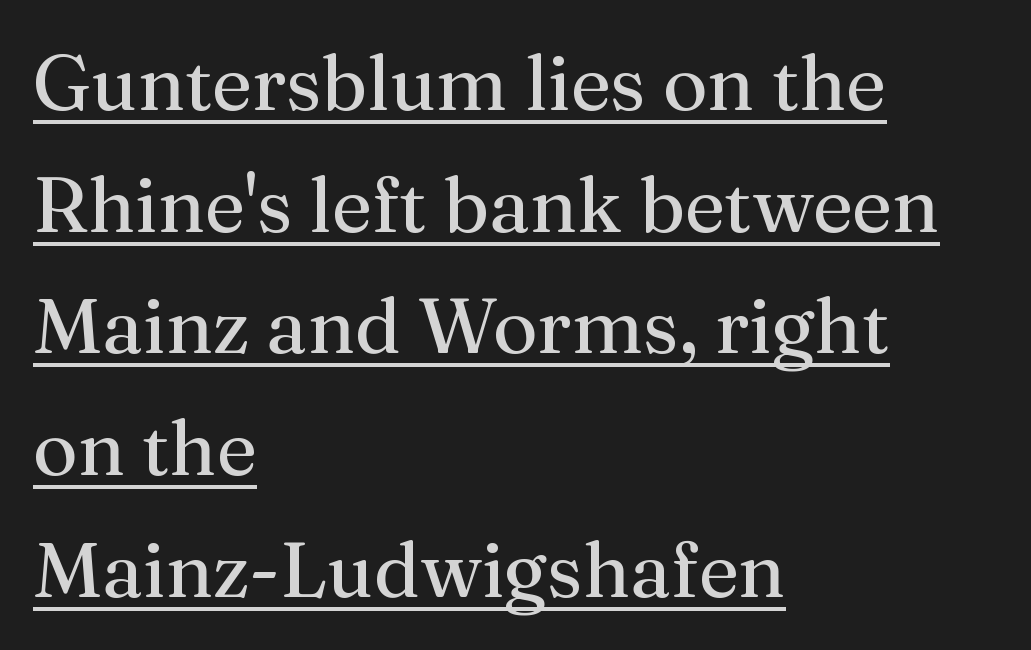
Q: Is the text bold? A: No.
Q: Is the text italic (slanted)? A: No, it is upright.
Q: Is the typeface a serif or a sans-serif typeface? A: Serif.
Q: Is the text underlined? A: Yes.
Q: How is the paragraph aligned? A: Left-aligned.
Q: Is the spacing between letters normal or unusually wide? A: Normal.
Q: Is the spacing between lines tight, normal or loose? A: Normal.
Q: Width (condensed, normal, or wide)? A: Normal.
Q: Stroke contrast? A: Medium.
Q: x-height? A: Medium.
Q: Monospaced? A: No.
